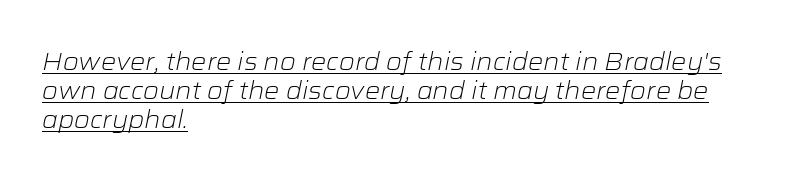
{"italic": "yes", "lean": "right", "slant_degrees": 12, "bold": "no", "underline": "yes", "align": "left", "line_spacing_ratio": 1.21, "letter_spacing": "normal", "letter_spacing_em": 0.0, "glyph_px": 24}
